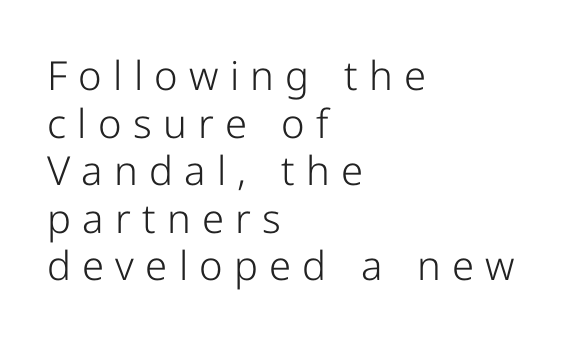
Q: Is the text bold? A: No.
Q: Is the text italic (slanted)? A: No, it is upright.
Q: Is the typeface a serif or a sans-serif typeface? A: Sans-serif.
Q: Is the text underlined? A: No.
Q: How is the paragraph aligned? A: Left-aligned.
Q: Is the spacing between letters normal or unusually wide? A: Unusually wide.
Q: Width (condensed, normal, or wide)? A: Normal.
Q: Stroke contrast? A: Low.
Q: x-height? A: Medium.
Q: Monospaced? A: No.
